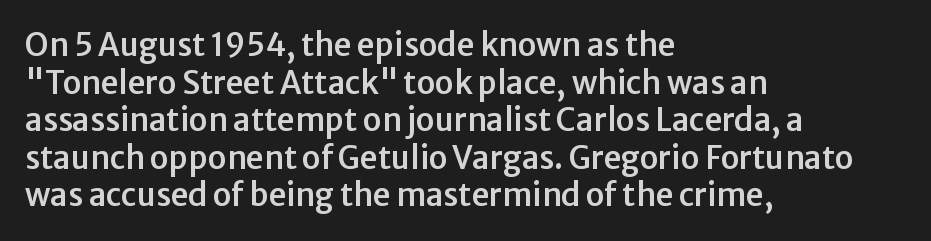
The image shows 31 px sans-serif type, upright; set left-aligned, line spacing 1.21x, normal letter spacing, not underlined; low stroke contrast and a medium x-height.
